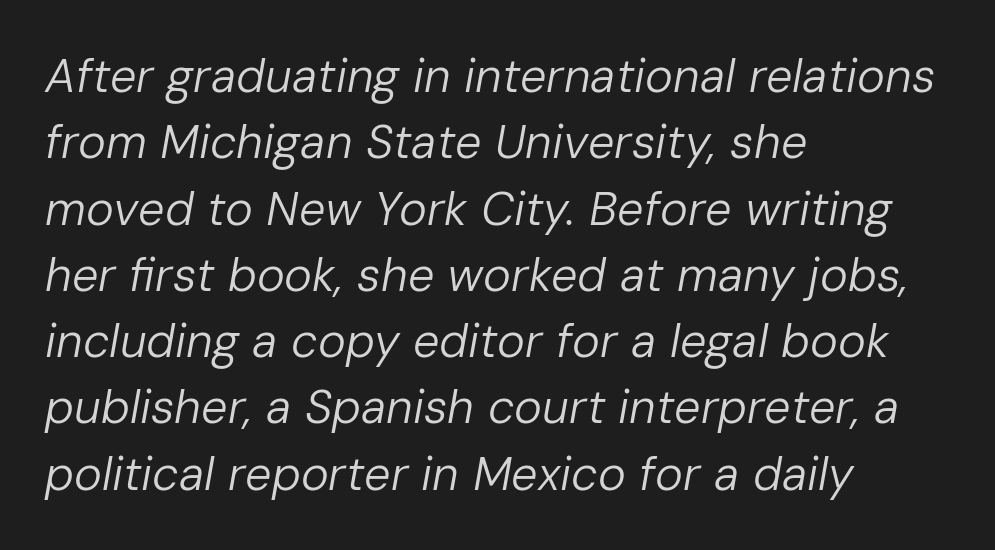
Proportional: the letters do not fall into vertical columns. The string is rendered with underlining switched off. Every row of glyphs begins at an identical x-position on the left. Nobody touched the tracking dial on this one. These lines sit exactly where default settings would place them.
